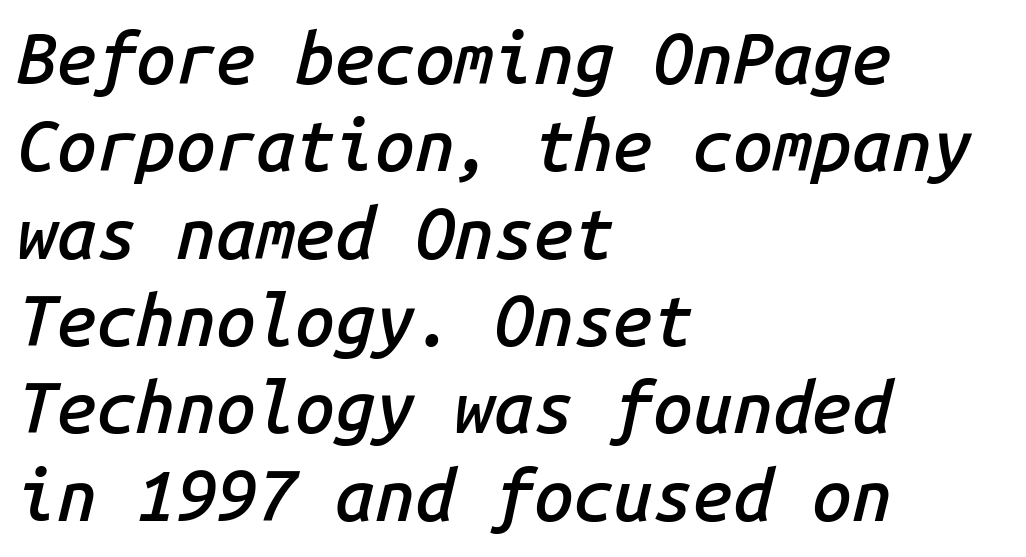
The image shows 71 px semibold type, italic (leaning right), monospaced; set left-aligned, line spacing 1.23x, normal letter spacing, not underlined; low stroke contrast and a medium x-height.
